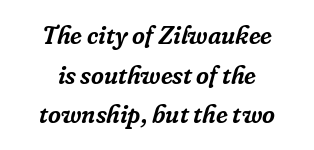
The whole block is typeset with a tilt. Horizontal alignment here is central, giving a formal, balanced look. The letters sit at their default tracking, neither squeezed nor spread. The rows are spaced the way most documents space them.
